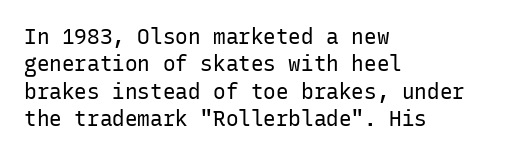
{"italic": "no", "bold": "no", "underline": "no", "align": "left", "line_spacing": "normal", "line_spacing_ratio": 1.3, "letter_spacing": "normal", "letter_spacing_em": 0.0, "glyph_px": 21}
